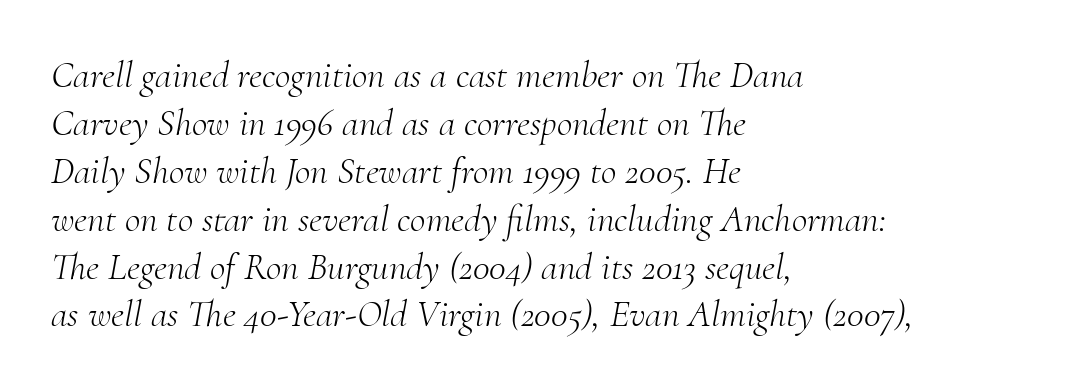
{"serif": "yes", "italic": "yes", "lean": "right", "slant_degrees": 10, "bold": "no", "weight": "light", "width": "normal", "stroke_contrast": "medium", "x_height": "small", "monospaced": "no", "underline": "no", "align": "left", "line_spacing": "normal", "line_spacing_ratio": 1.26, "letter_spacing": "normal", "letter_spacing_em": 0.0, "glyph_px": 38}
